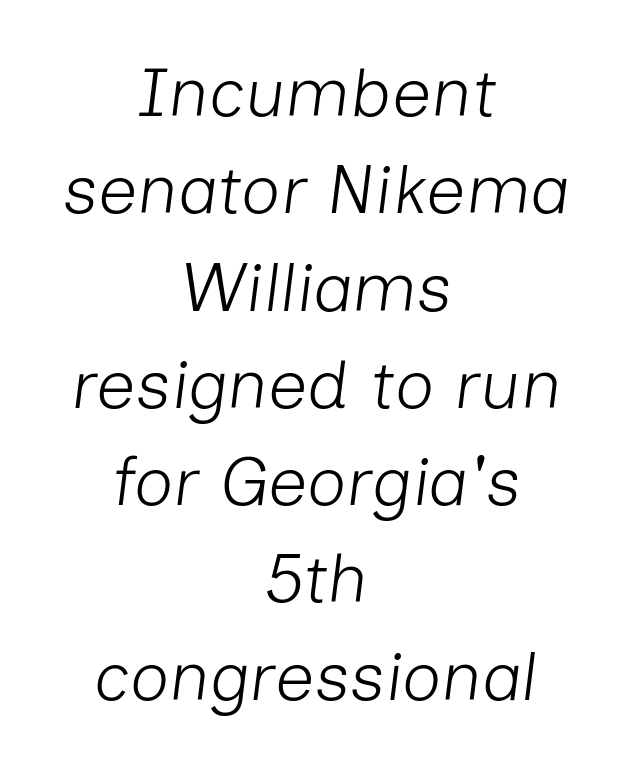
Q: Is the text bold? A: No.
Q: Is the text italic (slanted)? A: Yes, it leans right by about 7 degrees.
Q: Is the text underlined? A: No.
Q: How is the paragraph aligned? A: Centered.
Q: Is the spacing between letters normal or unusually wide? A: Normal.
Q: Is the spacing between lines tight, normal or loose? A: Normal.
Q: Width (condensed, normal, or wide)? A: Normal.
Q: Stroke contrast? A: Low.
Q: x-height? A: Medium.
Q: Monospaced? A: No.
